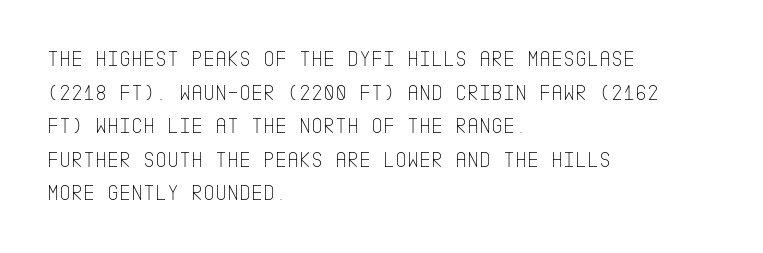
What stands out about the letter spacing? Nothing — it is the standard amount. Type without underlining. You can tell it's not italic because the verticals are truly vertical. Is there much room between lines? A standard amount, neither cramped nor airy.
